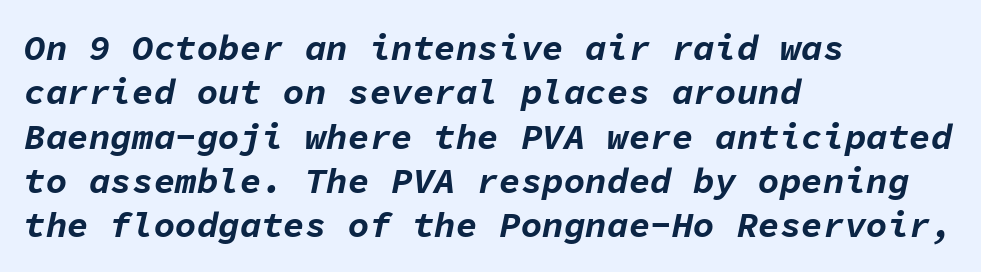
Q: Is the text bold? A: Yes.
Q: Is the text italic (slanted)? A: Yes, it leans right by about 11 degrees.
Q: Is the text underlined? A: No.
Q: How is the paragraph aligned? A: Left-aligned.
Q: Is the spacing between letters normal or unusually wide? A: Normal.
Q: Width (condensed, normal, or wide)? A: Normal.
Q: Stroke contrast? A: Low.
Q: x-height? A: Medium.
Q: Monospaced? A: Yes.
